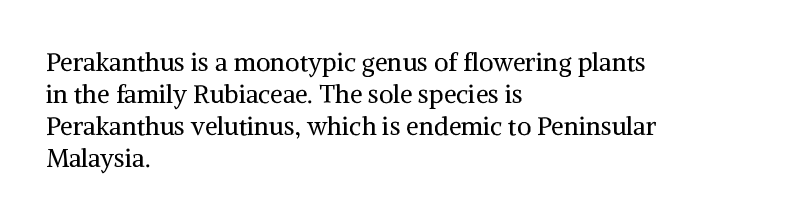
Q: Is the text bold? A: No.
Q: Is the text italic (slanted)? A: No, it is upright.
Q: Is the text underlined? A: No.
Q: How is the paragraph aligned? A: Left-aligned.
Q: Is the spacing between letters normal or unusually wide? A: Normal.
Q: Is the spacing between lines tight, normal or loose? A: Normal.
